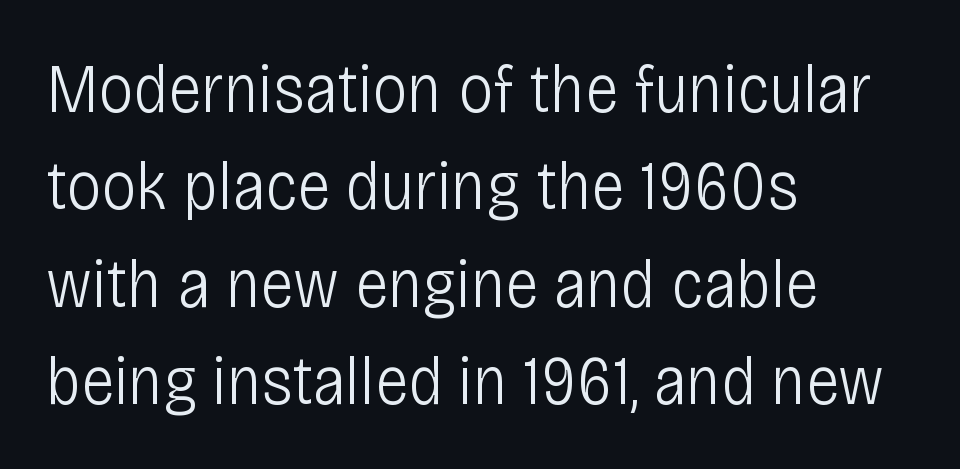
{"serif": "no", "italic": "no", "bold": "no", "weight": "light", "width": "condensed", "stroke_contrast": "low", "x_height": "large", "monospaced": "no", "underline": "no", "align": "left", "line_spacing": "normal", "line_spacing_ratio": 1.39, "letter_spacing": "normal", "letter_spacing_em": 0.0, "glyph_px": 70}
